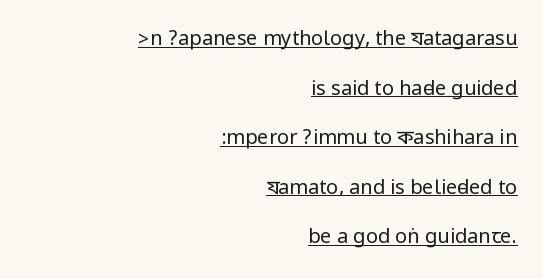
The image shows 20 px text type, upright; set right-aligned, loose line spacing (2.48x), normal letter spacing, underlined.
